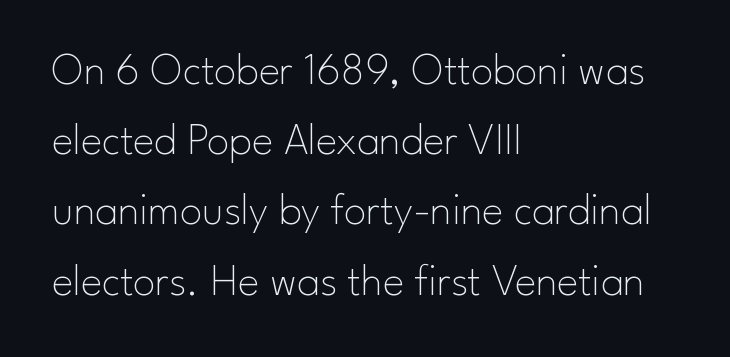
Layout note: lines flush left. The specimen reads as upright at a glance. Is this a fixed-width face? No — the glyphs have proportional, varying widths. Nothing sits at the stroke ends, so this counts as sans-serif. Weight class: somewhere from thin through regular. Does extra space separate the letters? No, they use regular spacing.
